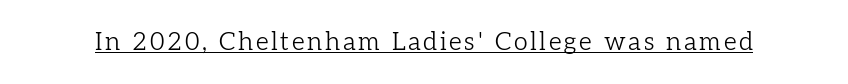
The image shows 25 px text type, upright; set underlined.
